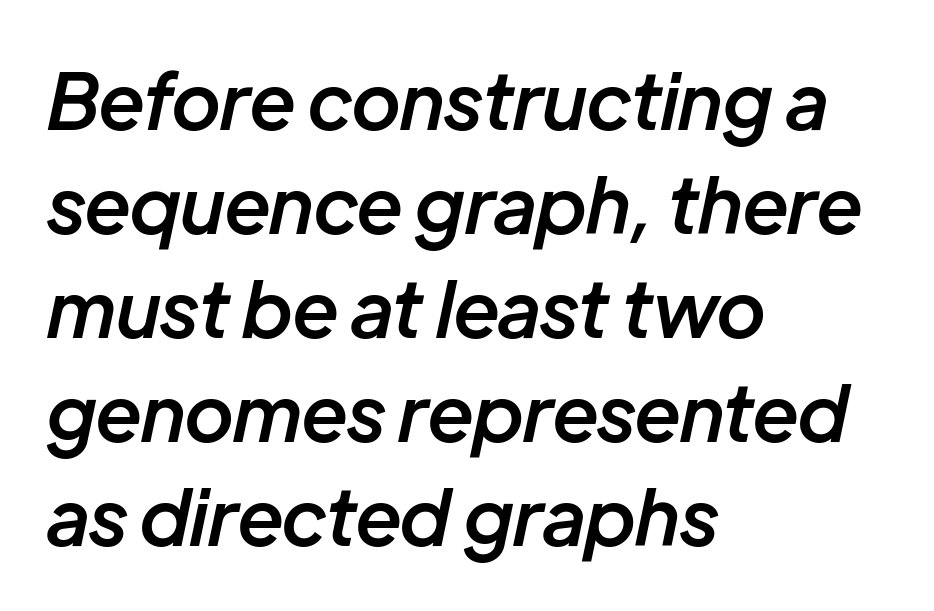
Q: Is the text bold? A: Semi-bold.
Q: Is the text italic (slanted)? A: Yes, it leans right by about 12 degrees.
Q: Is the text underlined? A: No.
Q: How is the paragraph aligned? A: Left-aligned.
Q: Is the spacing between letters normal or unusually wide? A: Normal.
Q: Is the spacing between lines tight, normal or loose? A: Normal.
Q: Width (condensed, normal, or wide)? A: Normal.
Q: Stroke contrast? A: Low.
Q: x-height? A: Medium.
Q: Monospaced? A: No.
